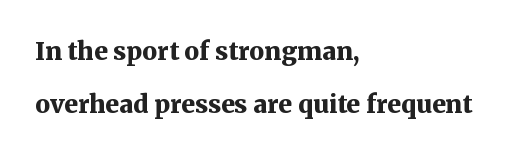
The image shows 25 px bold type, upright; set left-aligned, loose line spacing (2.12x), normal letter spacing, not underlined.
